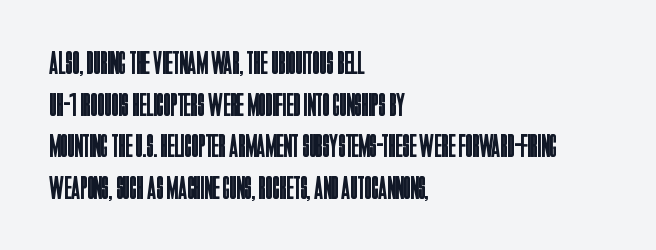
The image shows 33 px regular-weight, condensed sans-serif type, upright; set left-aligned, normal line spacing (1.26x), normal letter spacing, not underlined; low stroke contrast and a large x-height.
